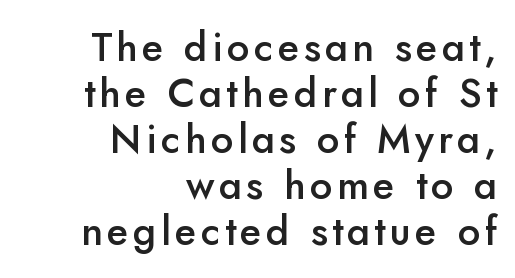
The image shows 40 px semibold sans-serif type, upright; set right-aligned, tight line spacing (1.15x), not underlined; low stroke contrast and a small x-height.
